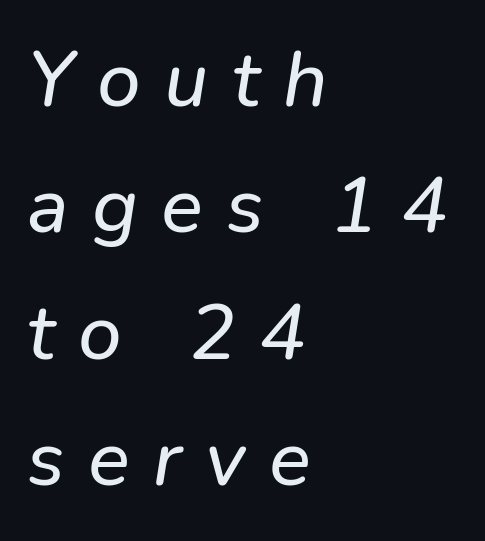
The image shows 78 px text type, italic (leaning right); set left-aligned, normal line spacing (1.62x), unusually wide letter spacing (+0.3 em), not underlined; low stroke contrast and a medium x-height.
